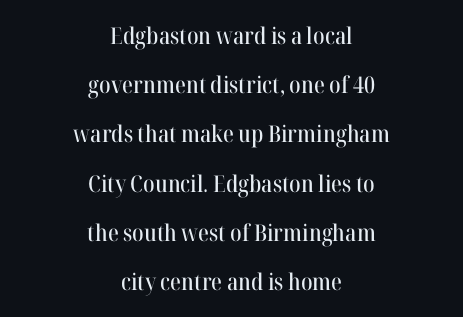
The image shows 23 px text type, upright; set centered, loose line spacing (2.14x), normal letter spacing, not underlined.
